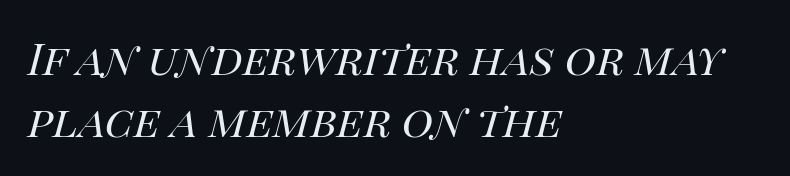
The image shows 43 px regular-weight type, italic (leaning right); set left-aligned, normal line spacing (1.44x), normal letter spacing, not underlined; high stroke contrast and a large x-height.
